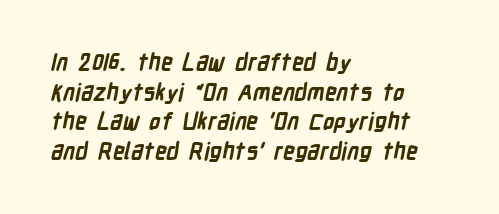
The image shows 23 px bold type; set left-aligned, normal line spacing (1.29x), normal letter spacing, not underlined.
